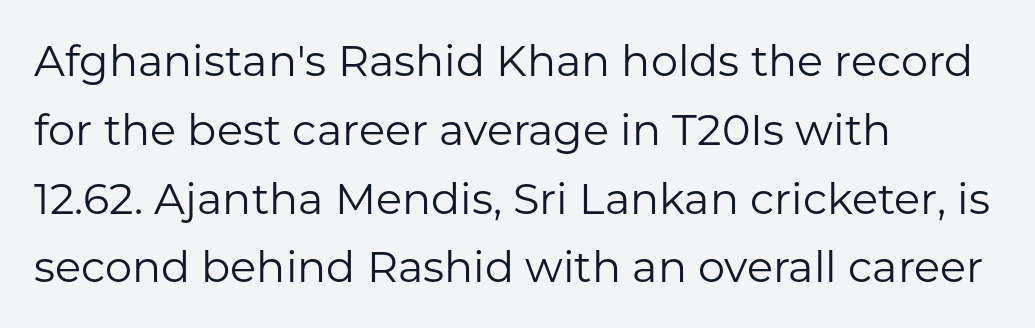
{"serif": "no", "italic": "no", "bold": "no", "weight": "regular", "width": "normal", "stroke_contrast": "low", "x_height": "medium", "monospaced": "no", "underline": "no", "align": "left", "line_spacing": "normal", "line_spacing_ratio": 1.6, "letter_spacing": "normal", "letter_spacing_em": 0.0, "glyph_px": 43}
